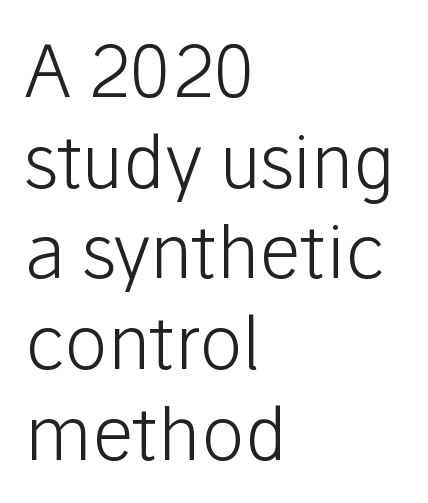
The image shows 72 px light sans-serif type, upright; set left-aligned, normal line spacing (1.26x), normal letter spacing, not underlined; low stroke contrast and a medium x-height.
